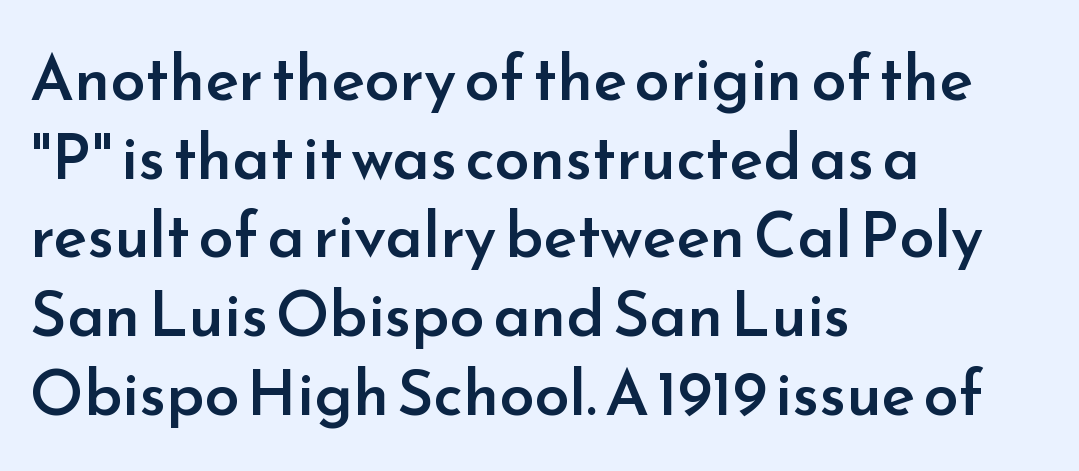
{"serif": "no", "italic": "no", "bold": "semi", "weight": "semibold", "width": "normal", "stroke_contrast": "low", "x_height": "small", "monospaced": "no", "underline": "no", "align": "left", "line_spacing": "normal", "line_spacing_ratio": 1.25, "letter_spacing": "normal", "letter_spacing_em": 0.0, "glyph_px": 63}
